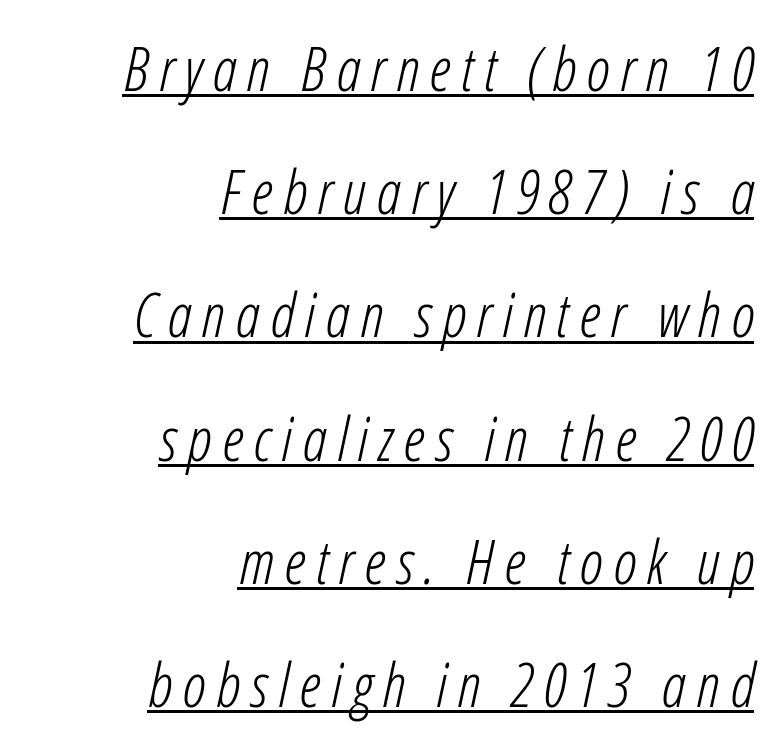
Q: Is the text bold? A: No.
Q: Is the text italic (slanted)? A: Yes, it leans right by about 12 degrees.
Q: Is the text underlined? A: Yes.
Q: How is the paragraph aligned? A: Right-aligned.
Q: Is the spacing between lines tight, normal or loose? A: Loose.
Q: Width (condensed, normal, or wide)? A: Condensed.
Q: Stroke contrast? A: Low.
Q: x-height? A: Medium.
Q: Monospaced? A: No.
